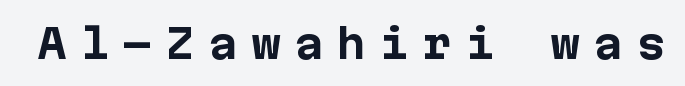
Strong, thick strokes mark this as bold type. Nope, not italic — everything's standing straight. Check the space under the baseline: it is left empty. Letterform terminals end flat and unadorned throughout the passage. Fixed-width glyphs throughout — classic coding-font behaviour. Each word looks stretched out because of the extra space between its letters.
